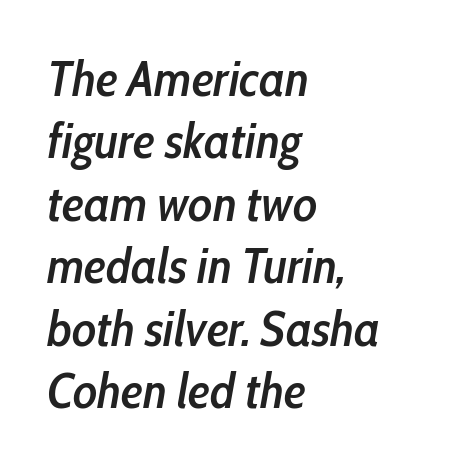
The image shows 50 px semibold, condensed type, italic (leaning right); set left-aligned, normal line spacing (1.25x), normal letter spacing, not underlined; low stroke contrast and a medium x-height.
